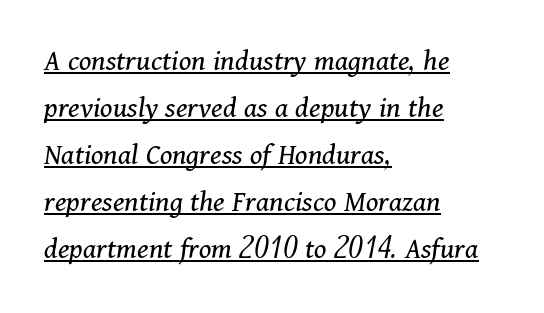
The image shows 31 px regular-weight serif type, italic (leaning right); set left-aligned, normal line spacing (1.52x), normal letter spacing, underlined; medium stroke contrast and a medium x-height.
